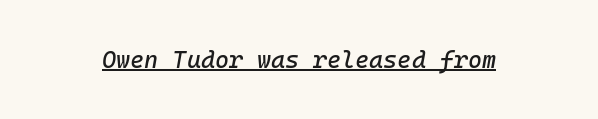
The words here are underlined. If you drew a line through each stem, it would be angled. The face used here is rendered with its standard letterfit.
